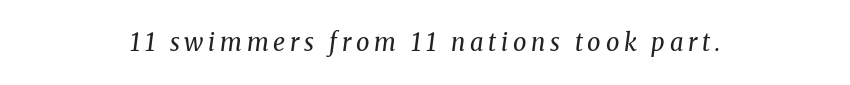
Q: Is the text bold? A: No.
Q: Is the text italic (slanted)? A: Yes, it leans right by about 8 degrees.
Q: Is the text underlined? A: No.
Q: How is the paragraph aligned? A: Centered.
Q: Is the spacing between letters normal or unusually wide? A: Unusually wide.
